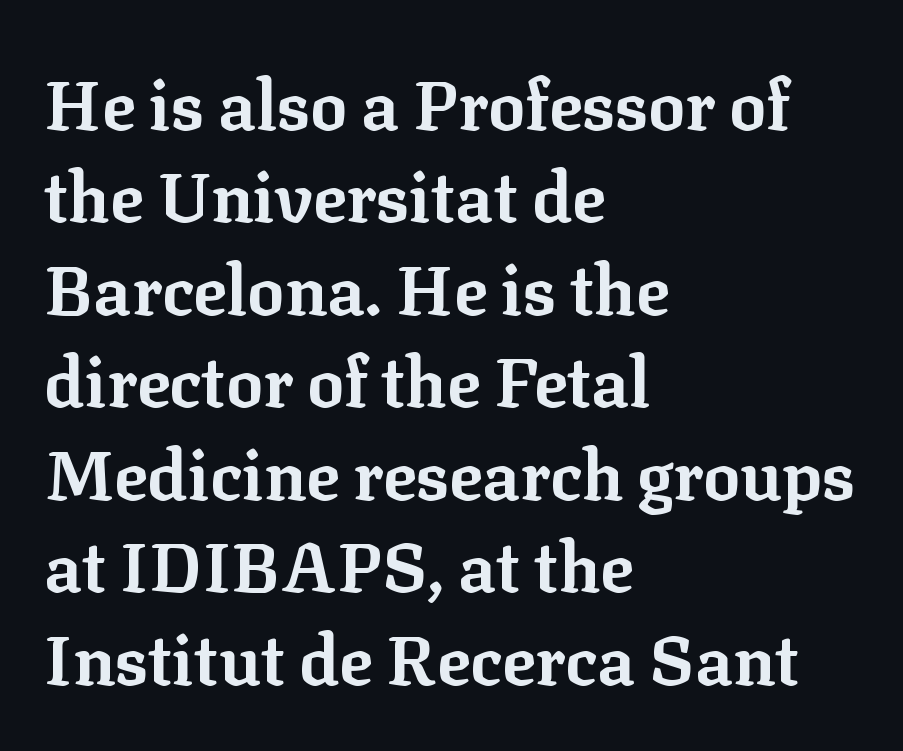
The image shows 69 px bold serif type, upright; set left-aligned, normal line spacing (1.34x), normal letter spacing, not underlined; low stroke contrast and a medium x-height.
